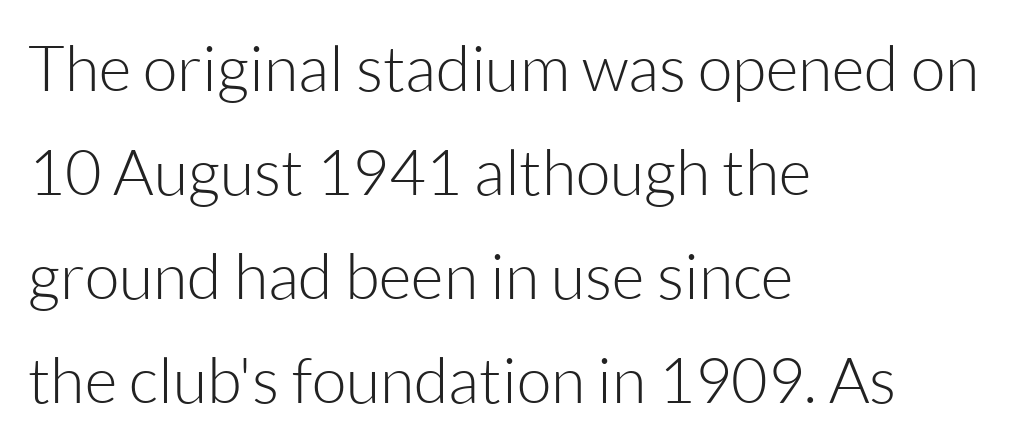
Caption: standard tracking, unaltered. Words float on clear page, feet unadorned. Note the varied advance widths — an 'i' is clearly narrower than an 'm'. Regular leading. In CSS terms this would be text-align: left.
